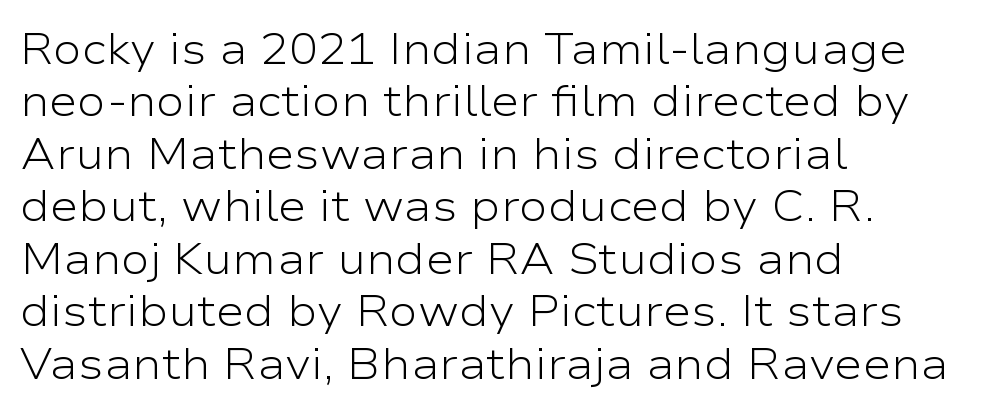
Q: Is the text bold? A: No.
Q: Is the text italic (slanted)? A: No, it is upright.
Q: Is the typeface a serif or a sans-serif typeface? A: Sans-serif.
Q: Is the text underlined? A: No.
Q: How is the paragraph aligned? A: Left-aligned.
Q: Is the spacing between letters normal or unusually wide? A: Normal.
Q: Width (condensed, normal, or wide)? A: Wide.
Q: Stroke contrast? A: Low.
Q: x-height? A: Medium.
Q: Monospaced? A: No.
